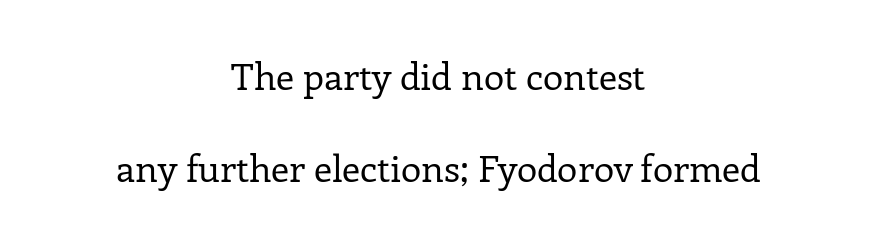
The image shows 37 px regular-weight serif type, upright; set centered, loose line spacing (2.49x), normal letter spacing, not underlined; low stroke contrast and a medium x-height.
